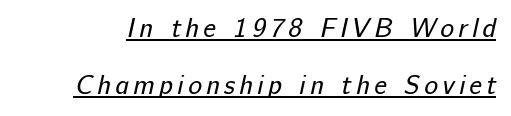
Beneath each row of characters lies a ruled line. The lines are spread far apart with generous leading. The passage shown is not bold in any degree.
